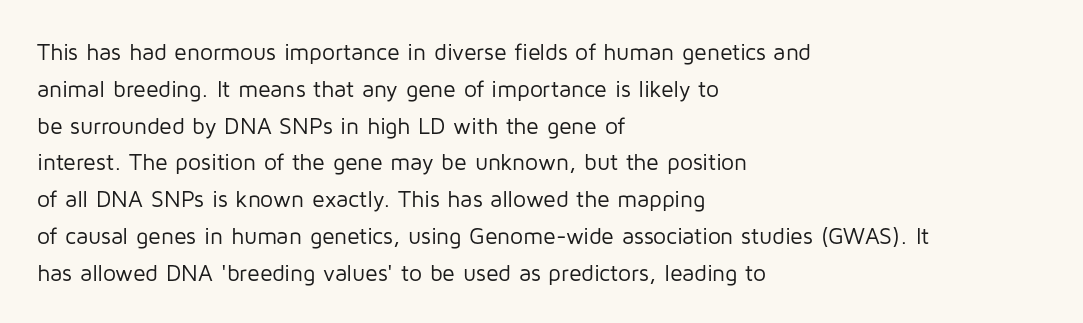
{"italic": "no", "bold": "no", "underline": "no", "align": "left", "line_spacing": "normal", "line_spacing_ratio": 1.6, "letter_spacing": "normal", "letter_spacing_em": 0.0, "glyph_px": 23}
